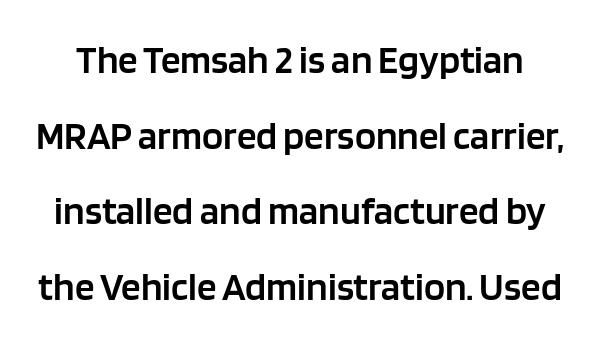
Every letter is mildly thick-stroked: semibold rather than bold. Bare-footed words on every line. A typesetter would mark this as roman, not italic. What stands out about the letter spacing? Nothing — it is the standard amount. A great deal of white space separates one row of letters from the next.
